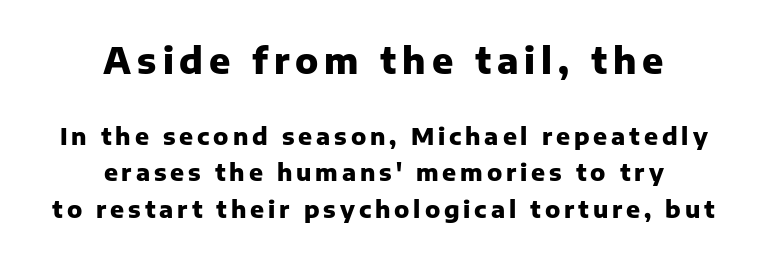
{"serif": "no", "italic": "no", "bold": "yes", "weight": "heavy", "width": "normal", "stroke_contrast": "low", "x_height": "medium", "monospaced": "no", "underline": "no", "align": "center", "line_spacing": "normal", "line_spacing_ratio": 1.59, "larger_block": "first", "size_ratio": 1.52, "glyph_px": 35}
